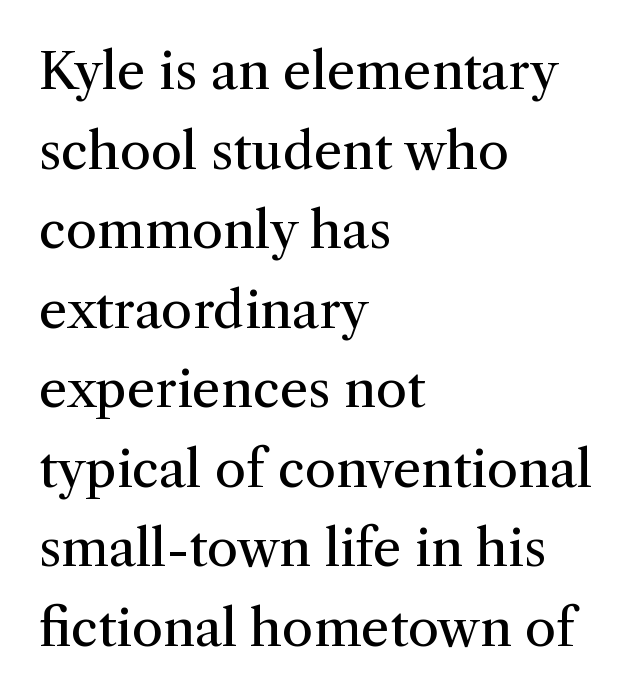
{"serif": "yes", "italic": "no", "bold": "no", "weight": "regular", "width": "normal", "stroke_contrast": "medium", "x_height": "medium", "monospaced": "no", "underline": "no", "align": "left", "line_spacing": "normal", "line_spacing_ratio": 1.56, "letter_spacing": "normal", "letter_spacing_em": 0.0, "glyph_px": 51}
